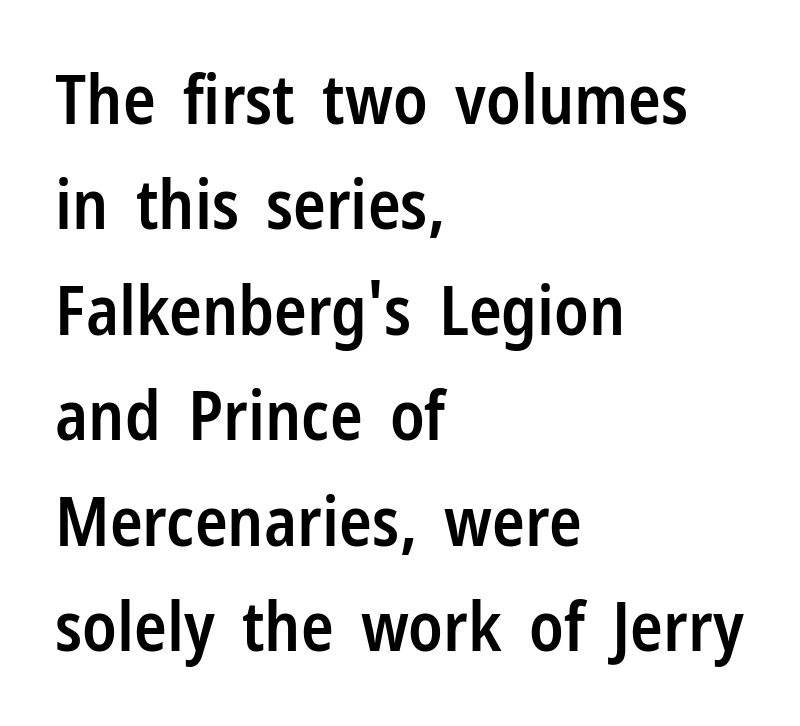
The image shows 68 px semibold, condensed sans-serif type, upright; set left-aligned, normal line spacing (1.55x), normal letter spacing, not underlined; low stroke contrast and a medium x-height.
